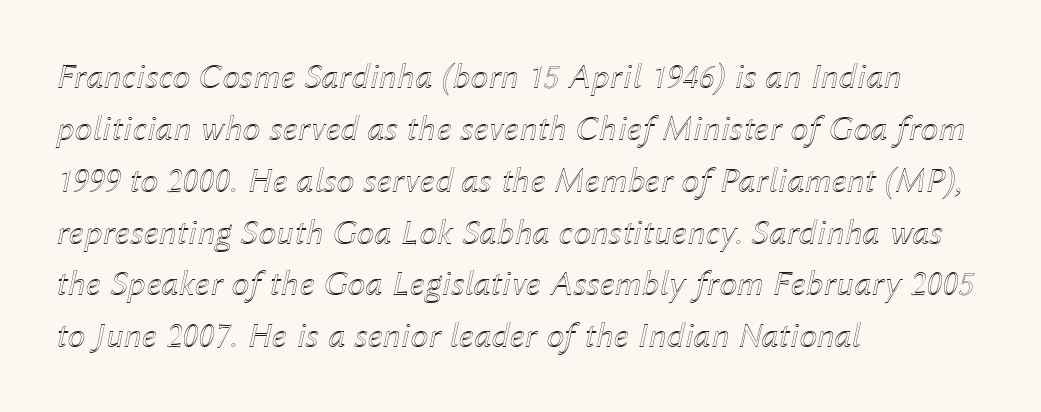
{"italic": "yes", "lean": "right", "slant_degrees": 12, "width": "normal", "x_height": "medium", "monospaced": "no", "underline": "no", "align": "left", "line_spacing": "normal", "line_spacing_ratio": 1.44, "letter_spacing": "normal", "letter_spacing_em": 0.0, "glyph_px": 36}
